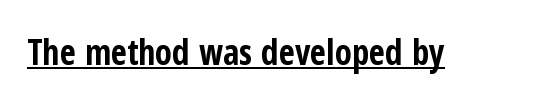
{"serif": "no", "italic": "no", "bold": "yes", "weight": "bold", "width": "condensed", "stroke_contrast": "low", "x_height": "medium", "monospaced": "no", "underline": "yes", "letter_spacing": "normal", "letter_spacing_em": 0.0, "glyph_px": 35}
